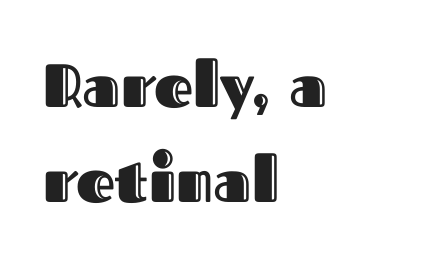
Q: Is the text italic (slanted)? A: No, it is upright.
Q: Is the text underlined? A: No.
Q: How is the paragraph aligned? A: Left-aligned.
Q: Is the spacing between letters normal or unusually wide? A: Normal.
Q: Is the spacing between lines tight, normal or loose? A: Normal.
Q: Width (condensed, normal, or wide)? A: Normal.
Q: x-height? A: Medium.
Q: Monospaced? A: No.
